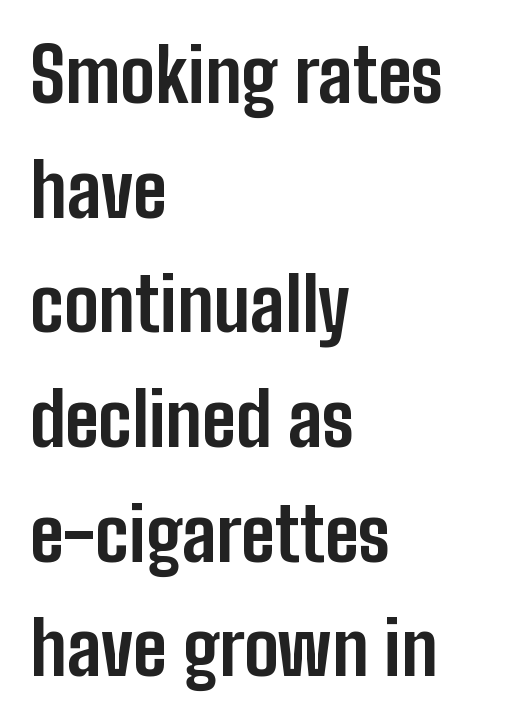
The specimen omits any rule beneath the text block's lines. Successive baselines arrive at the customary interval. Font category for this specimen: sans-serif. Every letter is thick-stroked: bold, no question. These lines are rendered in a variable-pitch font. Observe the ordinary spacing: letters are neighbours, not strangers.
